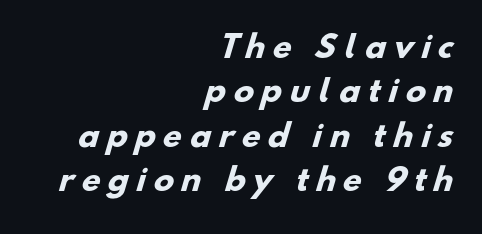
Q: Is the text bold? A: Yes.
Q: Is the typeface a serif or a sans-serif typeface? A: Sans-serif.
Q: Is the text underlined? A: No.
Q: How is the paragraph aligned? A: Right-aligned.
Q: Is the spacing between letters normal or unusually wide? A: Unusually wide.
Q: Is the spacing between lines tight, normal or loose? A: Normal.
Q: Width (condensed, normal, or wide)? A: Normal.
Q: Stroke contrast? A: Low.
Q: x-height? A: Small.
Q: Monospaced? A: No.
